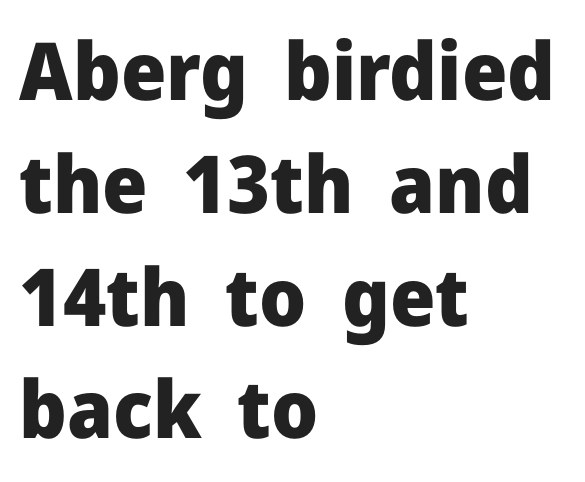
Q: Is the text bold? A: Yes.
Q: Is the text italic (slanted)? A: No, it is upright.
Q: Is the typeface a serif or a sans-serif typeface? A: Sans-serif.
Q: Is the text underlined? A: No.
Q: How is the paragraph aligned? A: Left-aligned.
Q: Is the spacing between letters normal or unusually wide? A: Normal.
Q: Is the spacing between lines tight, normal or loose? A: Normal.
Q: Width (condensed, normal, or wide)? A: Normal.
Q: Stroke contrast? A: Low.
Q: x-height? A: Medium.
Q: Monospaced? A: No.
